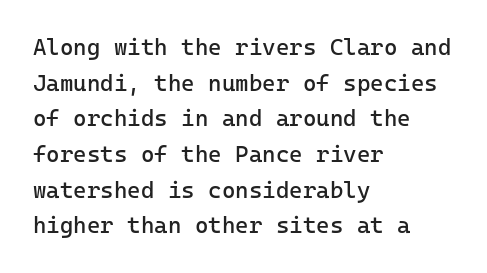
{"italic": "no", "bold": "no", "underline": "no", "align": "left", "line_spacing": "normal", "line_spacing_ratio": 1.55, "letter_spacing": "normal", "letter_spacing_em": 0.0, "glyph_px": 23}
